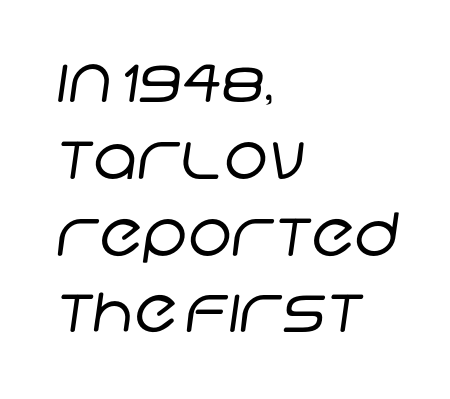
{"serif": "no", "bold": "no", "weight": "regular", "width": "normal", "stroke_contrast": "low", "x_height": "large", "monospaced": "no", "underline": "no", "align": "left", "line_spacing": "normal", "line_spacing_ratio": 1.28, "letter_spacing": "normal", "letter_spacing_em": 0.0, "glyph_px": 60}
